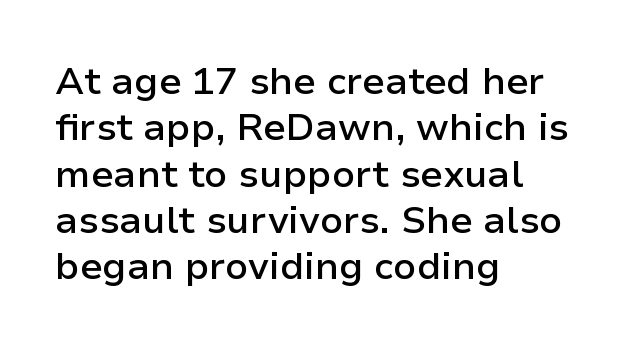
The type sits square on the baseline with zero lean. Font category for this specimen: sans-serif. Default kerning and tracking; the words read as compact shapes. Looks like regular typesetting: each glyph gets only the width it needs.
